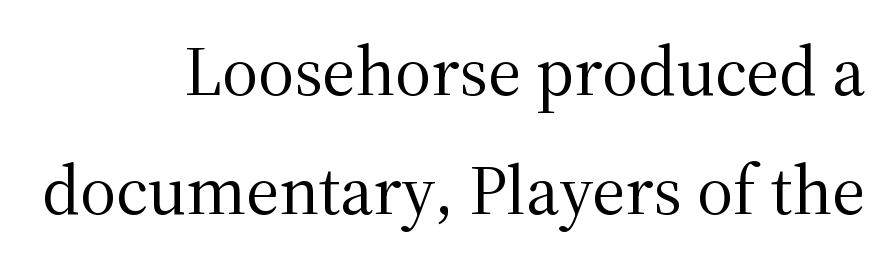
Stem width sits at or under what a default text font uses. Inter-character spacing is left at the font's built-in metrics. Baseline-to-baseline distance is the conventional proportion of letter height. Stroke terminals: seriffed. Typeset ragged left — the right edge is the straight one.
